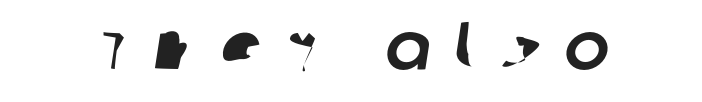
Q: Is the typeface a serif or a sans-serif typeface? A: Sans-serif.
Q: Is the text underlined? A: No.
Q: Is the spacing between letters normal or unusually wide? A: Unusually wide.
Q: Width (condensed, normal, or wide)? A: Normal.
Q: Stroke contrast? A: Low.
Q: x-height? A: Large.
Q: Monospaced? A: No.
